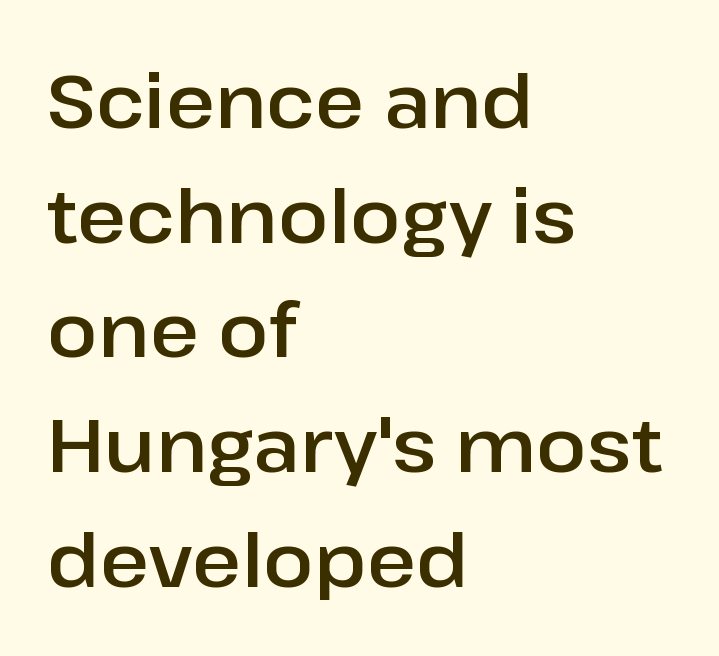
Font category for this specimen: sans-serif. Rule under the text: the space is simply empty. The rendering uses natural spacing where letterforms have individual widths. The passage is arranged the way most books set body copy — flush left. Posture: straight, roman, zero tilt. Standard letterfit; no display-style spreading of the glyphs.
